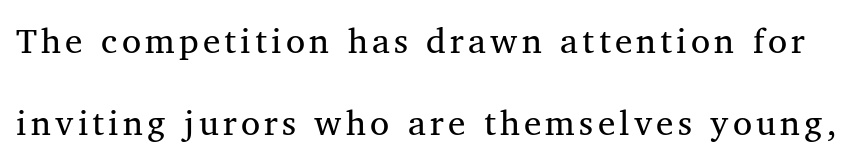
The image shows 35 px regular-weight serif type, upright; set loose line spacing (2.35x), not underlined; medium stroke contrast and a medium x-height.
